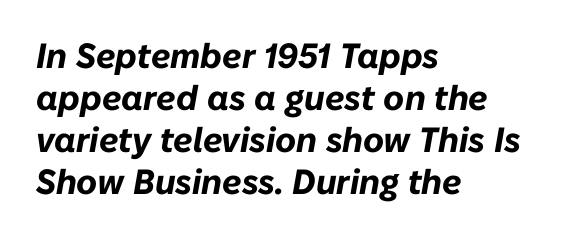
Style check: oblique. Underline: absent. The lines are quadded left. Think of a printed novel: that variable character pitch is what you see here. Students, this is bold: see how much ink each stroke carries.
